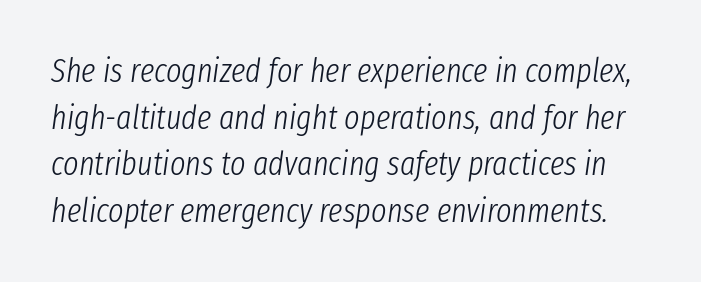
{"italic": "yes", "lean": "right", "slant_degrees": 8, "bold": "no", "weight": "light", "width": "condensed", "stroke_contrast": "low", "x_height": "medium", "monospaced": "no", "underline": "no", "line_spacing": "normal", "line_spacing_ratio": 1.41, "letter_spacing": "normal", "letter_spacing_em": 0.0, "glyph_px": 33}
